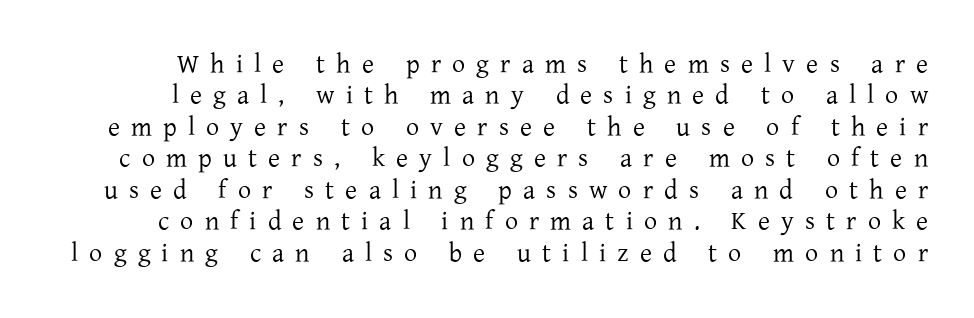
The image shows 26 px text type, upright; set line spacing 1.21x, unusually wide letter spacing (+0.43 em), not underlined.
